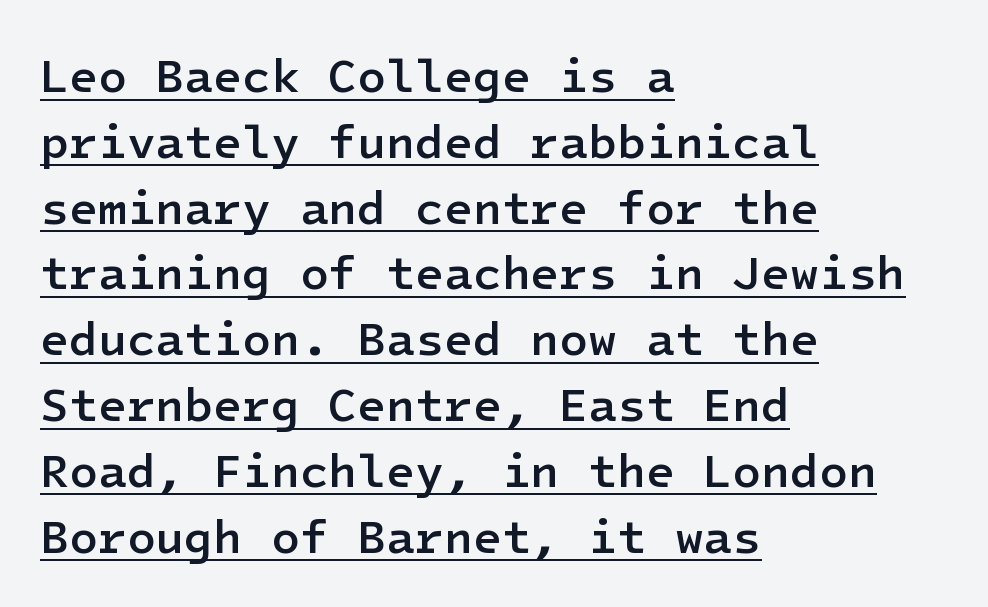
The image shows 47 px semibold sans-serif type, upright; set left-aligned, normal line spacing (1.4x), normal letter spacing, underlined; low stroke contrast and a medium x-height.
